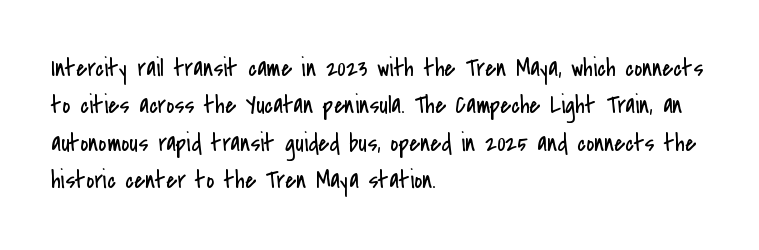
{"italic": "no", "bold": "no", "underline": "no", "align": "left", "line_spacing": "normal", "line_spacing_ratio": 1.5, "letter_spacing": "normal", "letter_spacing_em": 0.0, "glyph_px": 25}
